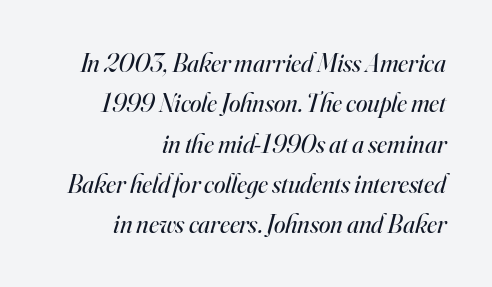
The image shows 26 px text type, italic (leaning right); set right-aligned, normal line spacing (1.55x), normal letter spacing, not underlined.
